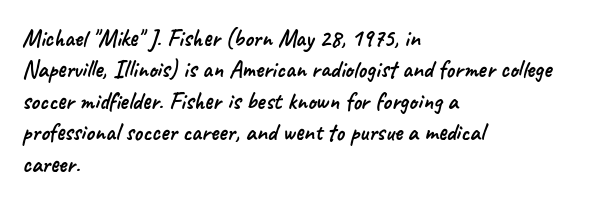
Observe the ordinary spacing: letters are neighbours, not strangers. The string is rendered with underlining switched off. Normally led — the rows are evenly, conventionally spaced. The rendering anchors every line to the left-hand side.
